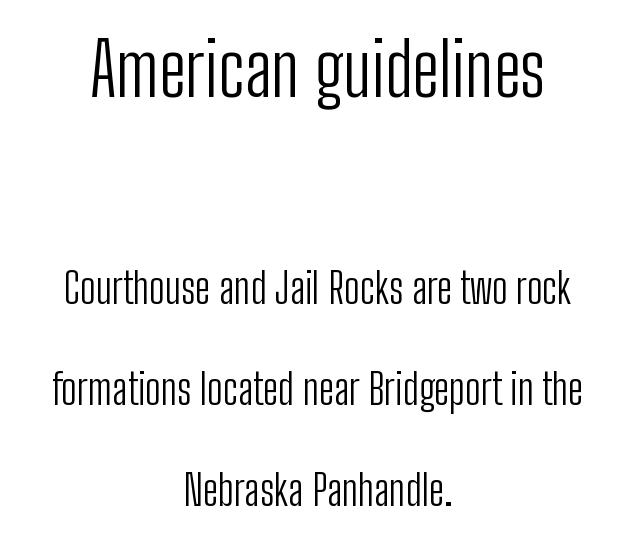
The image shows 74 px light, condensed sans-serif type, upright; set centered, loose line spacing (2.41x), normal letter spacing, not underlined; the first (top) block is 1.76x larger; low stroke contrast and a medium x-height.
